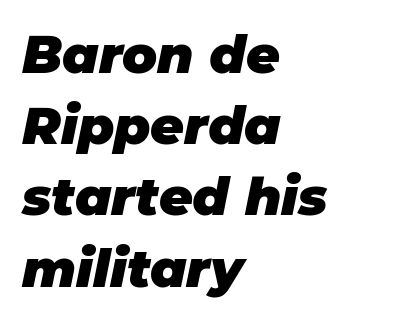
The image shows 52 px heavy type, italic (leaning right); set left-aligned, normal line spacing (1.37x), normal letter spacing, not underlined; low stroke contrast and a large x-height.
